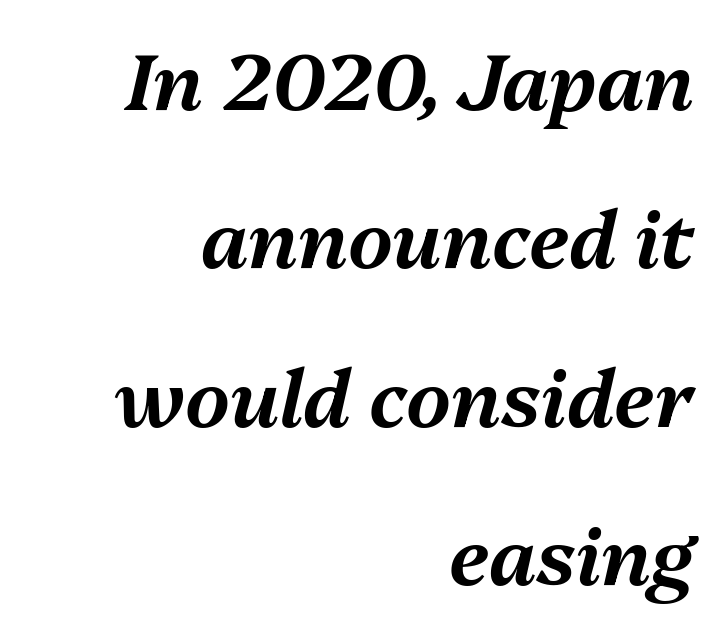
The image shows 78 px text type, italic (leaning right); set right-aligned, loose line spacing (2.03x), normal letter spacing, not underlined; medium stroke contrast and a medium x-height.
